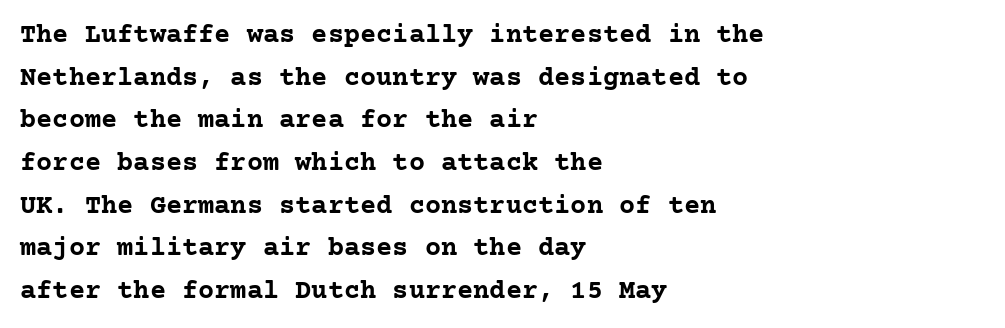
{"italic": "no", "bold": "yes", "underline": "no", "align": "left", "line_spacing": "normal", "line_spacing_ratio": 1.58, "letter_spacing": "normal", "letter_spacing_em": 0.0, "glyph_px": 27}
